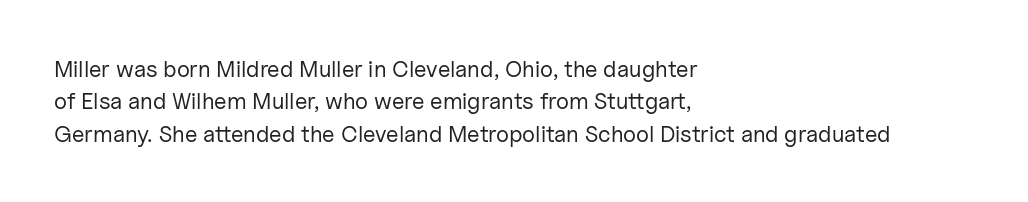
{"italic": "no", "bold": "no", "underline": "no", "align": "left", "line_spacing": "normal", "line_spacing_ratio": 1.41, "letter_spacing": "normal", "letter_spacing_em": 0.0, "glyph_px": 23}
